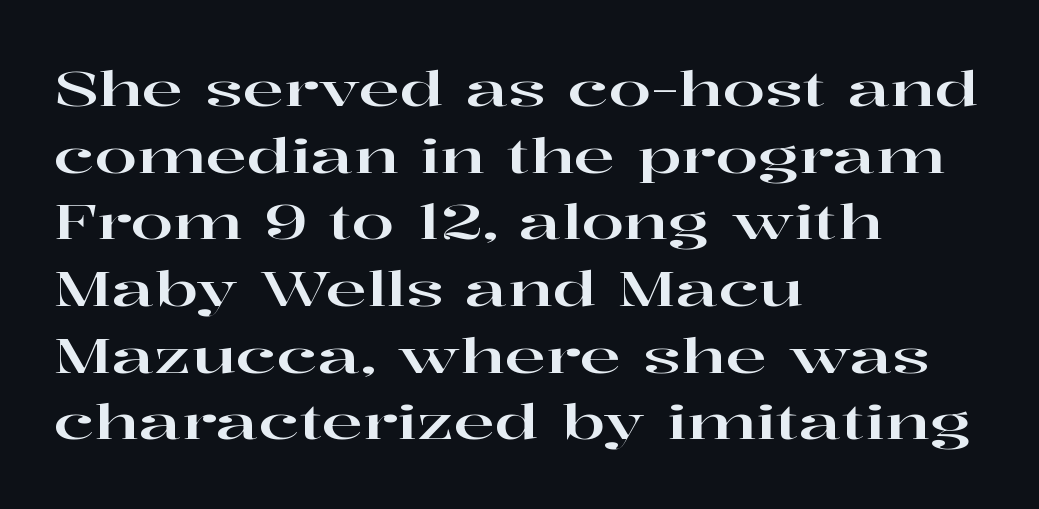
Q: Is the text italic (slanted)? A: No, it is upright.
Q: Is the typeface a serif or a sans-serif typeface? A: Serif.
Q: Is the text underlined? A: No.
Q: How is the paragraph aligned? A: Left-aligned.
Q: Is the spacing between letters normal or unusually wide? A: Normal.
Q: Is the spacing between lines tight, normal or loose? A: Normal.
Q: Width (condensed, normal, or wide)? A: Wide.
Q: Stroke contrast? A: High.
Q: x-height? A: Medium.
Q: Monospaced? A: No.
